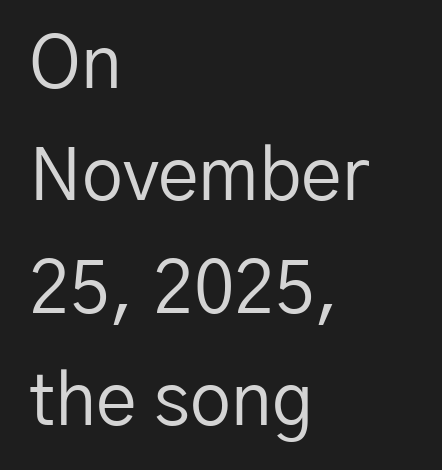
Classification — sans serif. Every stem runs plumb, perpendicular to the baseline. Whoever set this chose a conventional vertical rhythm. A typesetter would call this proportional, since set widths differ per character.
